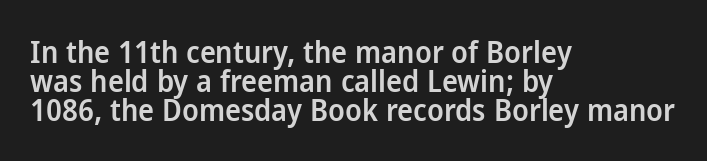
Q: Is the text bold? A: Semi-bold.
Q: Is the text italic (slanted)? A: No, it is upright.
Q: Is the typeface a serif or a sans-serif typeface? A: Sans-serif.
Q: Is the text underlined? A: No.
Q: How is the paragraph aligned? A: Left-aligned.
Q: Is the spacing between letters normal or unusually wide? A: Normal.
Q: Is the spacing between lines tight, normal or loose? A: Tight.
Q: Width (condensed, normal, or wide)? A: Normal.
Q: Stroke contrast? A: Low.
Q: x-height? A: Medium.
Q: Monospaced? A: No.
